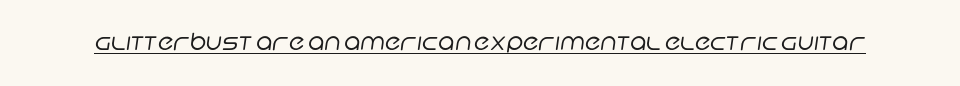
{"bold": "no", "underline": "yes", "letter_spacing": "normal", "letter_spacing_em": 0.0, "glyph_px": 23}
